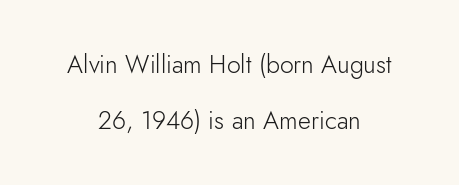
Students, note that the glyphs here touch the page at normal intervals. The strokes are not fattened; the text isn't bold. This rendering features lettering with no underline. Every character sits straight up, as roman type does. One glance says open: line gaps are wider than usual. Typeset on center — no edge is straight.
